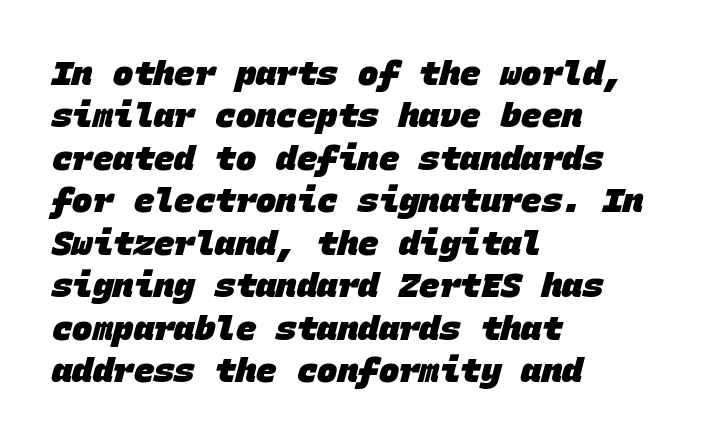
{"serif": "no", "bold": "yes", "weight": "heavy", "width": "normal", "stroke_contrast": "low", "x_height": "large", "monospaced": "yes", "underline": "no", "align": "left", "line_spacing": "normal", "line_spacing_ratio": 1.25, "letter_spacing": "normal", "letter_spacing_em": 0.0, "glyph_px": 34}
